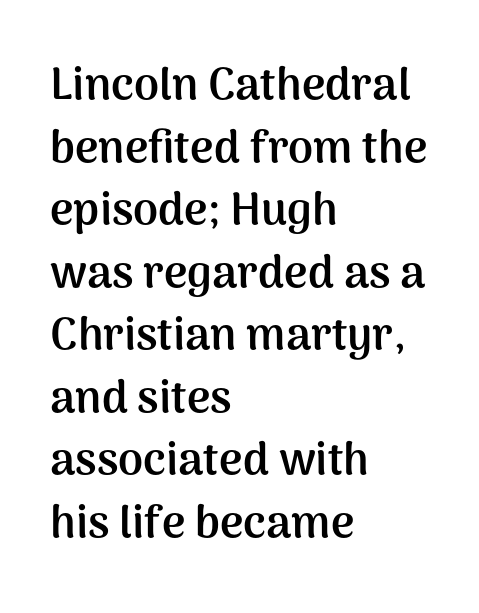
Only glyphs here, with clear space below each row. There is no visible air inserted between adjacent glyphs. The font family rendered here belongs to the sans-serif group. If you measured baseline to baseline, you'd find a middling distance.
